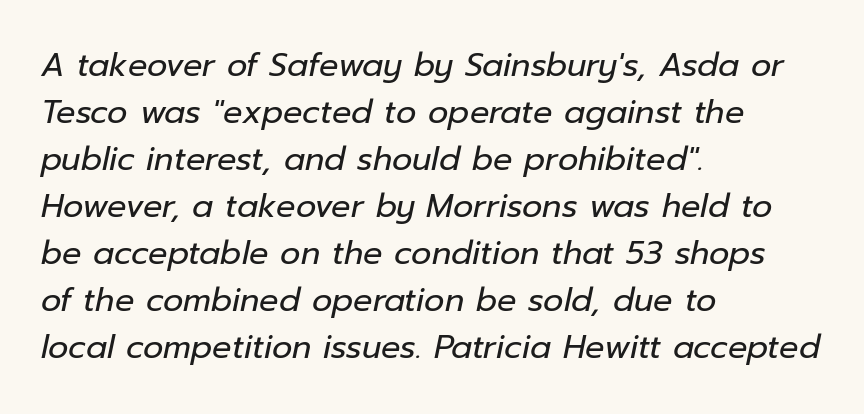
{"italic": "yes", "lean": "right", "slant_degrees": 12, "bold": "no", "weight": "regular", "width": "normal", "stroke_contrast": "low", "x_height": "medium", "monospaced": "no", "underline": "no", "align": "left", "line_spacing": "normal", "line_spacing_ratio": 1.47, "letter_spacing": "normal", "letter_spacing_em": 0.0, "glyph_px": 32}
